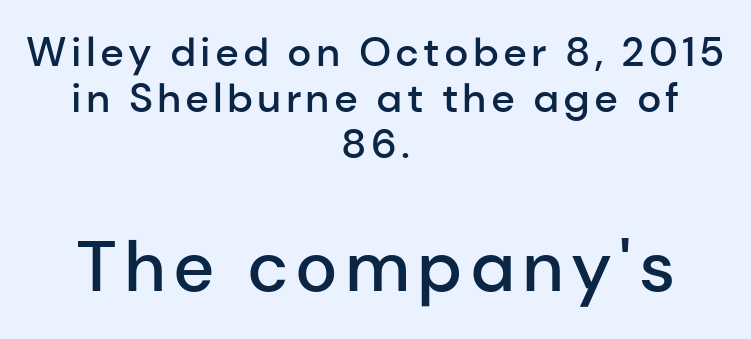
The strip under each line holds only bare page. A semibold gives these letters moderate extra thickness, short of bold. The paragraph has two soft edges and a firm central axis. This sample uses a sans-serif face. Here the designer chose a conventional face with non-uniform glyph widths. The more generous point size was reserved for the lower chunk.
